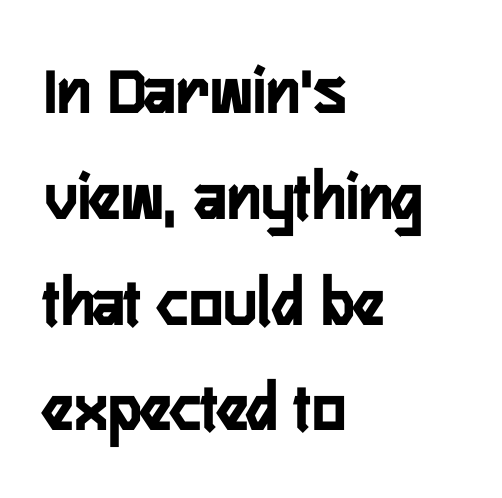
{"serif": "no", "italic": "no", "bold": "yes", "weight": "semibold", "width": "condensed", "stroke_contrast": "low", "x_height": "medium", "monospaced": "no", "underline": "no", "align": "left", "line_spacing": "normal", "line_spacing_ratio": 1.49, "letter_spacing": "normal", "letter_spacing_em": 0.0, "glyph_px": 71}
